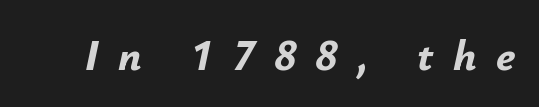
{"italic": "yes", "lean": "right", "slant_degrees": 12, "bold": "yes", "weight": "bold", "width": "normal", "stroke_contrast": "low", "x_height": "small", "monospaced": "no", "underline": "no", "letter_spacing": "wide", "letter_spacing_em": 0.45, "glyph_px": 43}
